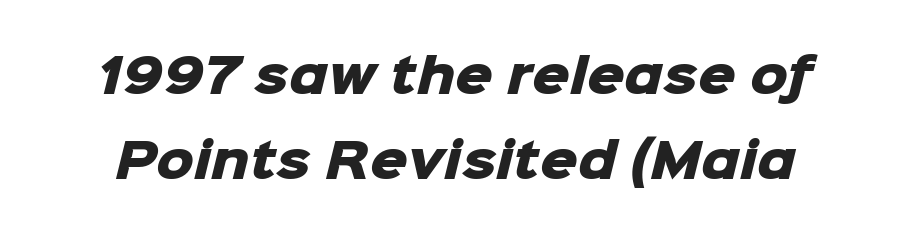
Q: Is the text bold? A: Yes.
Q: Is the typeface a serif or a sans-serif typeface? A: Sans-serif.
Q: Is the text underlined? A: No.
Q: Is the spacing between letters normal or unusually wide? A: Normal.
Q: Width (condensed, normal, or wide)? A: Normal.
Q: Stroke contrast? A: Low.
Q: x-height? A: Medium.
Q: Monospaced? A: No.
